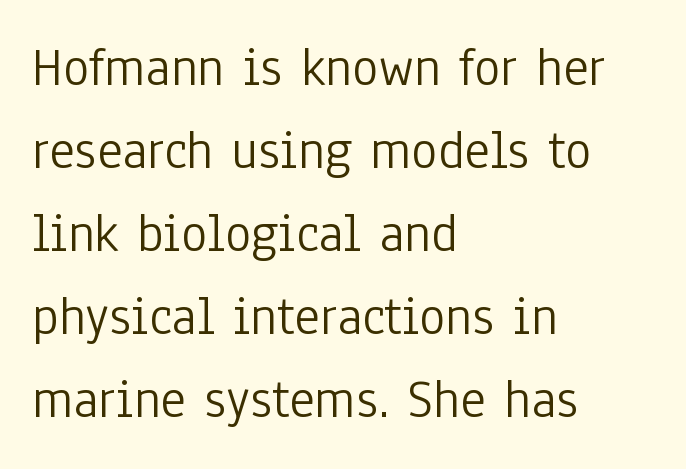
{"serif": "no", "italic": "no", "bold": "no", "weight": "light", "width": "condensed", "stroke_contrast": "low", "x_height": "medium", "monospaced": "no", "underline": "no", "align": "left", "line_spacing": "normal", "line_spacing_ratio": 1.51, "letter_spacing": "normal", "letter_spacing_em": 0.0, "glyph_px": 55}
